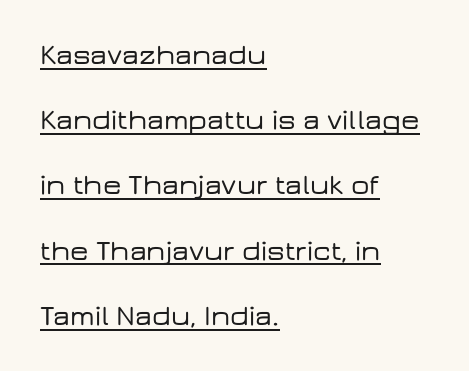
The image shows 29 px wide sans-serif type, upright; set left-aligned, loose line spacing (2.25x), normal letter spacing, underlined; low stroke contrast and a medium x-height.
